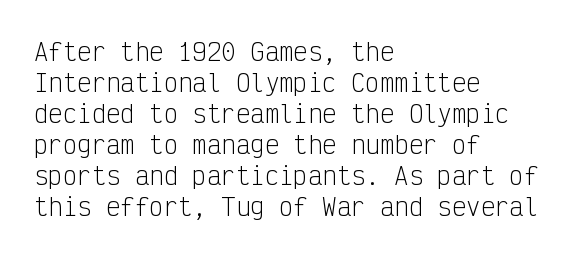
{"italic": "no", "bold": "no", "underline": "no", "align": "left", "line_spacing": "normal", "line_spacing_ratio": 1.29, "letter_spacing": "normal", "letter_spacing_em": 0.0, "glyph_px": 24}
